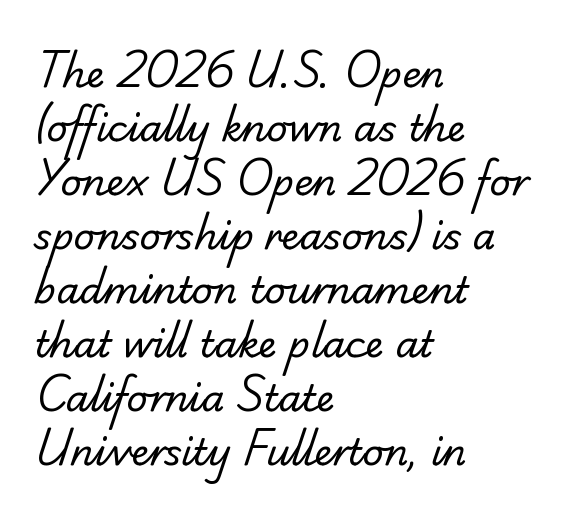
The image shows 37 px regular-weight serif type; set left-aligned, normal line spacing (1.46x), normal letter spacing, not underlined; low stroke contrast and a small x-height.
